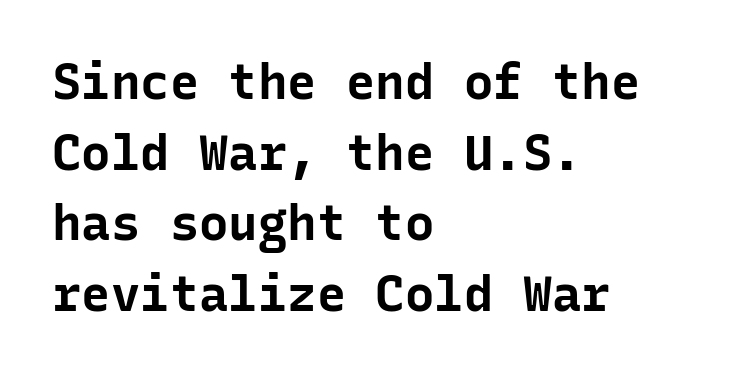
{"serif": "no", "italic": "no", "bold": "yes", "weight": "bold", "width": "normal", "stroke_contrast": "low", "x_height": "medium", "monospaced": "yes", "underline": "no", "align": "left", "line_spacing": "normal", "line_spacing_ratio": 1.44, "letter_spacing": "normal", "letter_spacing_em": 0.0, "glyph_px": 49}
